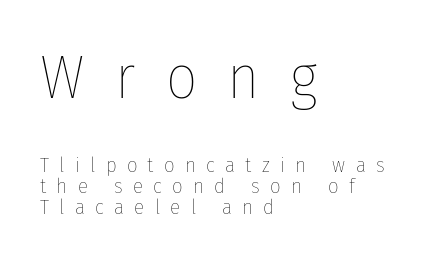
The image shows 62 px thin, condensed type, upright; set left-aligned, tight line spacing (1.0x), unusually wide letter spacing (+0.49 em), not underlined; the first (top) block is 2.95x larger; low stroke contrast and a medium x-height.
